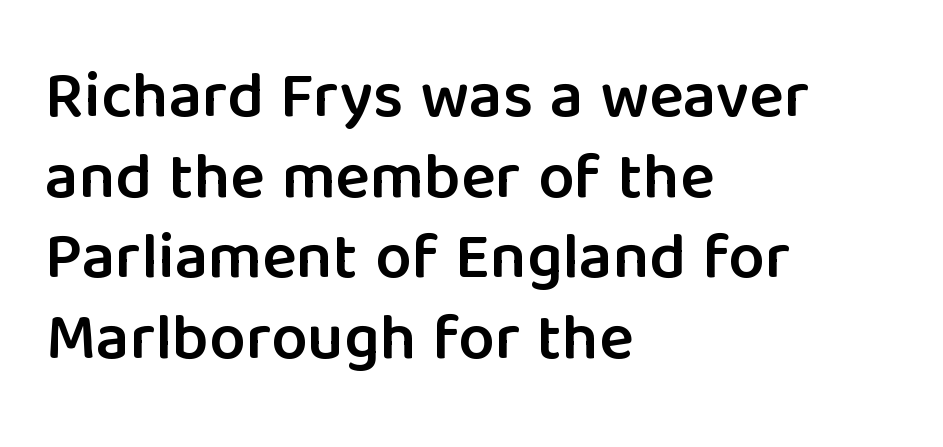
Q: Is the text bold? A: Semi-bold.
Q: Is the text italic (slanted)? A: No, it is upright.
Q: Is the typeface a serif or a sans-serif typeface? A: Sans-serif.
Q: Is the text underlined? A: No.
Q: How is the paragraph aligned? A: Left-aligned.
Q: Is the spacing between letters normal or unusually wide? A: Normal.
Q: Width (condensed, normal, or wide)? A: Normal.
Q: Stroke contrast? A: Low.
Q: x-height? A: Medium.
Q: Monospaced? A: No.
